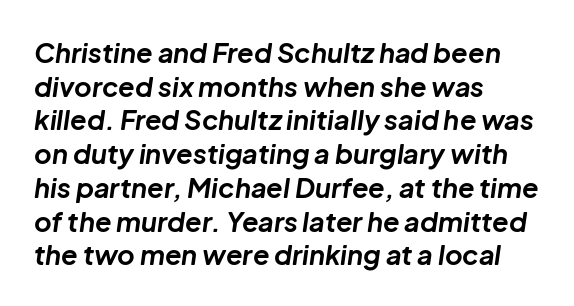
{"italic": "yes", "lean": "right", "slant_degrees": 8, "bold": "yes", "underline": "no", "align": "left", "line_spacing": "normal", "line_spacing_ratio": 1.25, "letter_spacing": "normal", "letter_spacing_em": 0.0, "glyph_px": 27}
